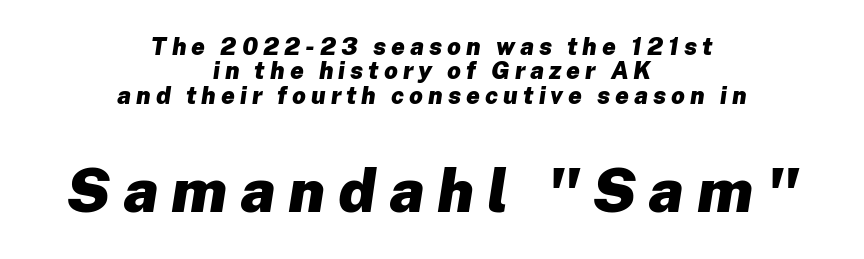
{"italic": "yes", "lean": "right", "slant_degrees": 8, "bold": "yes", "weight": "heavy", "width": "normal", "stroke_contrast": "low", "x_height": "medium", "monospaced": "no", "underline": "no", "align": "center", "line_spacing": "tight", "line_spacing_ratio": 1.02, "letter_spacing": "wide", "letter_spacing_em": 0.21, "larger_block": "second", "size_ratio": 2.54, "glyph_px": 61}
